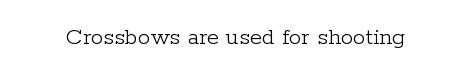
{"italic": "no", "bold": "no", "underline": "no", "letter_spacing": "normal", "letter_spacing_em": 0.0, "glyph_px": 25}
